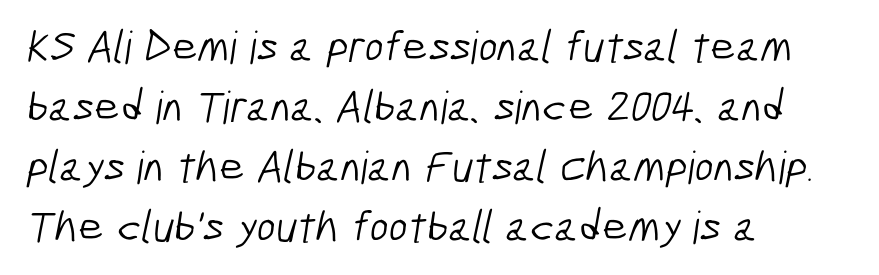
Short and long lines alike share a common starting point at left. The space beneath each line is pristine and unruled. Compared with a typical body face, this is equally light or lighter still. Do the characters align in a grid? No, the font is proportional. This sample uses plain, unmodified letter spacing.
